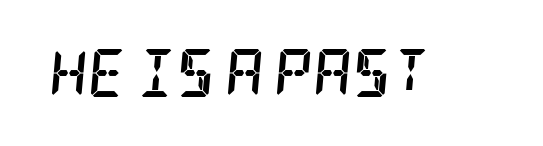
{"serif": "yes", "italic": "yes", "lean": "right", "slant_degrees": 5, "bold": "yes", "weight": "semibold", "width": "condensed", "stroke_contrast": "low", "x_height": "large", "underline": "no", "letter_spacing": "normal", "letter_spacing_em": 0.0, "glyph_px": 48}
